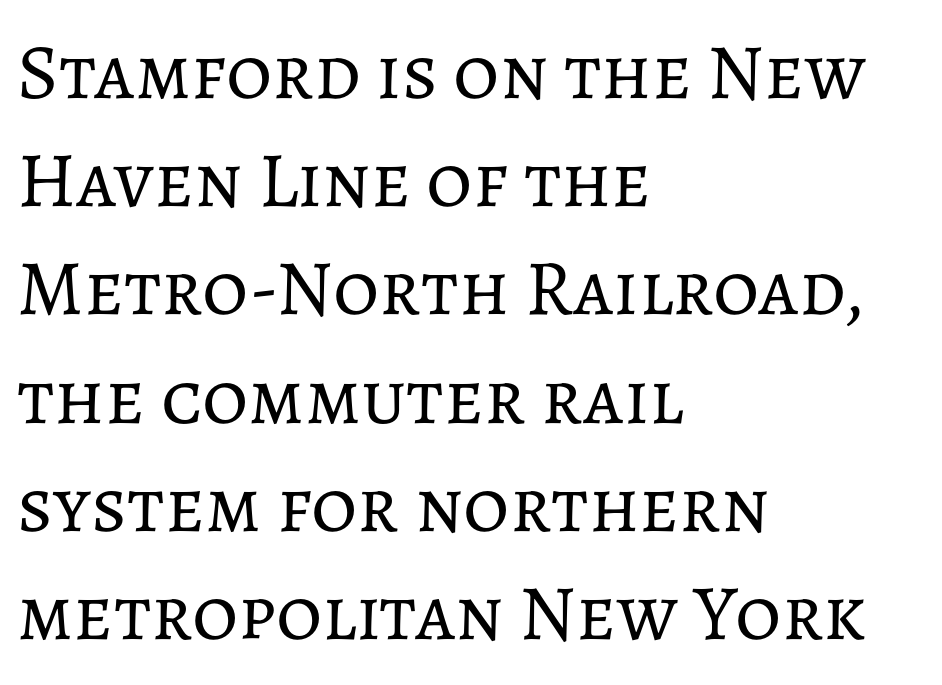
The image shows 79 px regular-weight type, upright; set left-aligned, normal line spacing (1.37x), normal letter spacing, not underlined; low stroke contrast and a medium x-height.
